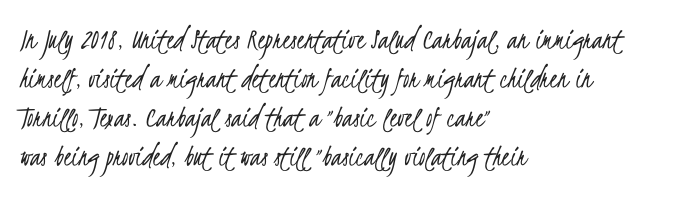
Q: Is the text bold? A: No.
Q: Is the typeface a serif or a sans-serif typeface? A: Sans-serif.
Q: Is the text underlined? A: No.
Q: How is the paragraph aligned? A: Left-aligned.
Q: Is the spacing between letters normal or unusually wide? A: Normal.
Q: Is the spacing between lines tight, normal or loose? A: Normal.
Q: Width (condensed, normal, or wide)? A: Condensed.
Q: Stroke contrast? A: Low.
Q: x-height? A: Small.
Q: Monospaced? A: No.
